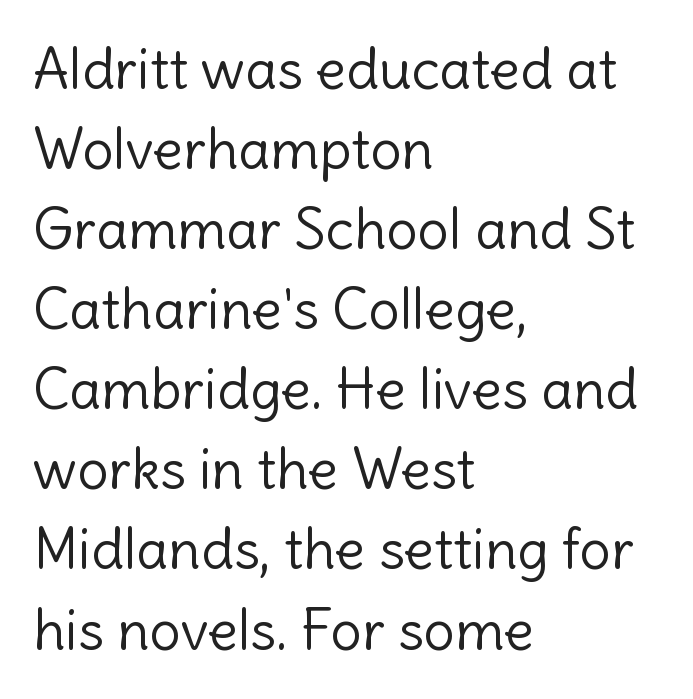
Q: Is the text bold? A: No.
Q: Is the text italic (slanted)? A: No, it is upright.
Q: Is the typeface a serif or a sans-serif typeface? A: Sans-serif.
Q: Is the text underlined? A: No.
Q: How is the paragraph aligned? A: Left-aligned.
Q: Is the spacing between letters normal or unusually wide? A: Normal.
Q: Is the spacing between lines tight, normal or loose? A: Normal.
Q: Width (condensed, normal, or wide)? A: Normal.
Q: x-height? A: Medium.
Q: Monospaced? A: No.
